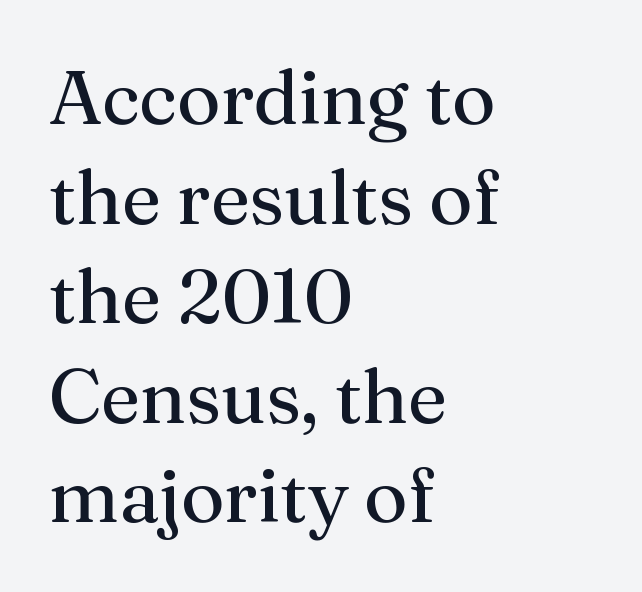
Q: Is the text bold? A: No.
Q: Is the text italic (slanted)? A: No, it is upright.
Q: Is the typeface a serif or a sans-serif typeface? A: Serif.
Q: Is the text underlined? A: No.
Q: How is the paragraph aligned? A: Left-aligned.
Q: Is the spacing between letters normal or unusually wide? A: Normal.
Q: Is the spacing between lines tight, normal or loose? A: Normal.
Q: Width (condensed, normal, or wide)? A: Normal.
Q: Stroke contrast? A: Medium.
Q: x-height? A: Medium.
Q: Monospaced? A: No.
